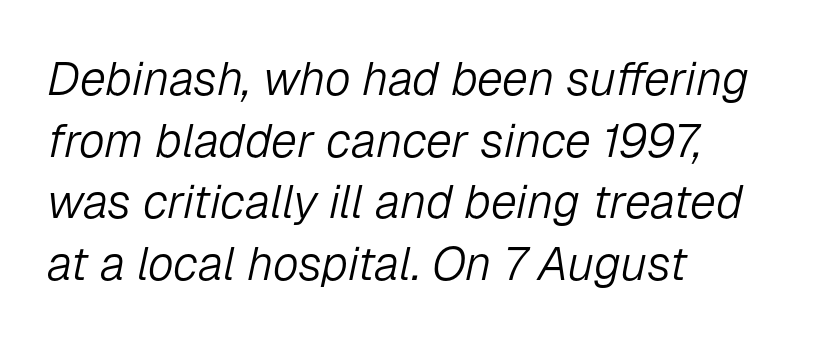
Q: Is the text bold? A: No.
Q: Is the text italic (slanted)? A: Yes, it leans right by about 12 degrees.
Q: Is the text underlined? A: No.
Q: How is the paragraph aligned? A: Left-aligned.
Q: Is the spacing between letters normal or unusually wide? A: Normal.
Q: Is the spacing between lines tight, normal or loose? A: Normal.
Q: Width (condensed, normal, or wide)? A: Normal.
Q: Stroke contrast? A: Low.
Q: x-height? A: Medium.
Q: Monospaced? A: No.
